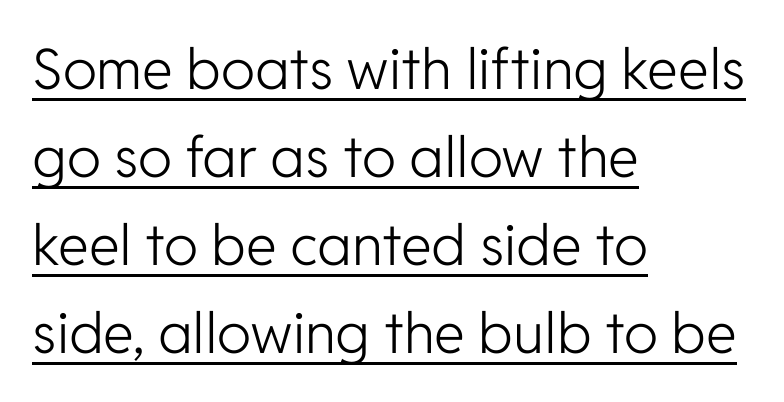
The letters stand upright; this is a roman face. These characters rest on top of a visible drawn line. Each letter's strokes conclude bluntly, with no projecting serifs. Normally led — the rows are evenly, conventionally spaced.
